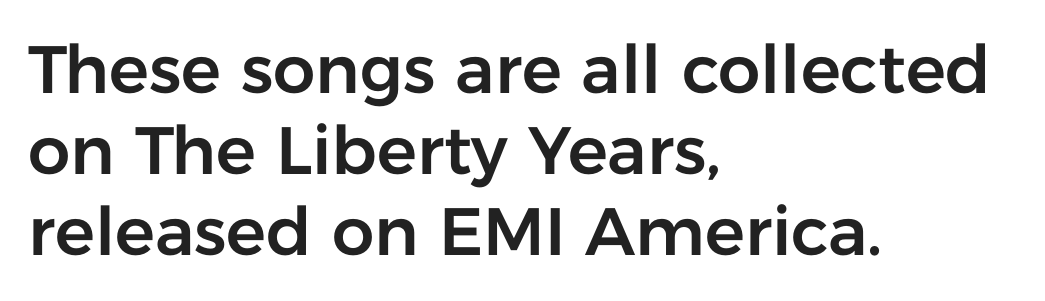
The image shows 67 px sans-serif type, upright; set left-aligned, line spacing 1.21x, normal letter spacing, not underlined; low stroke contrast and a medium x-height.
